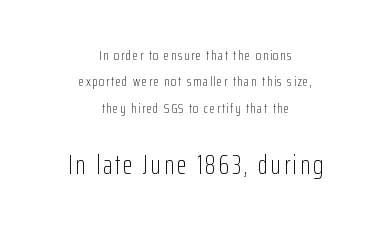
Q: Is the text bold? A: No.
Q: Is the text italic (slanted)? A: No, it is upright.
Q: Is the text underlined? A: No.
Q: How is the paragraph aligned? A: Centered.
Q: Which block of text is set in a larger size, the first (top) or the second (bottom)? A: The second (bottom) one.
